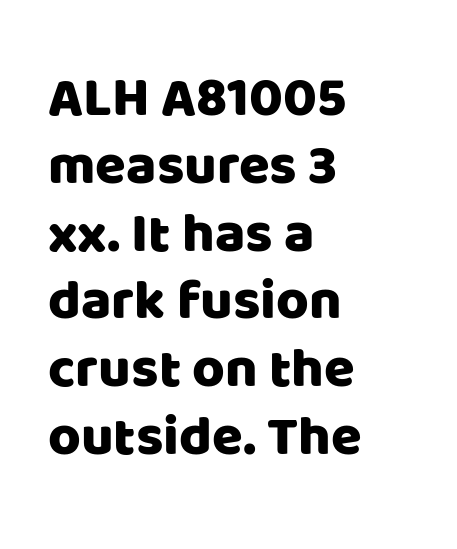
{"serif": "no", "italic": "no", "width": "normal", "stroke_contrast": "low", "x_height": "large", "monospaced": "no", "underline": "no", "align": "left", "line_spacing_ratio": 1.21, "letter_spacing": "normal", "letter_spacing_em": 0.0, "glyph_px": 56}
